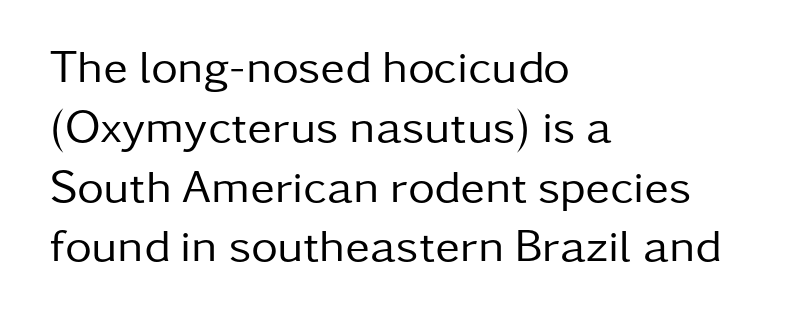
Q: Is the text bold? A: No.
Q: Is the text italic (slanted)? A: No, it is upright.
Q: Is the typeface a serif or a sans-serif typeface? A: Sans-serif.
Q: Is the text underlined? A: No.
Q: How is the paragraph aligned? A: Left-aligned.
Q: Is the spacing between letters normal or unusually wide? A: Normal.
Q: Is the spacing between lines tight, normal or loose? A: Normal.
Q: Width (condensed, normal, or wide)? A: Normal.
Q: Stroke contrast? A: Low.
Q: x-height? A: Medium.
Q: Monospaced? A: No.
